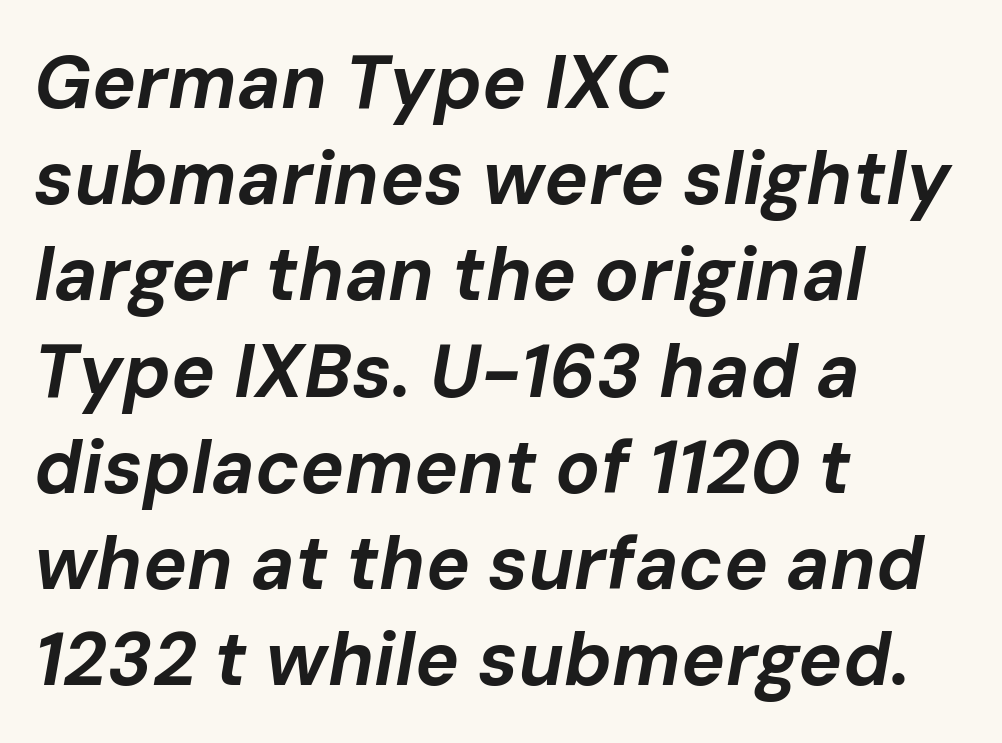
The image shows 74 px bold type, italic (leaning right); set left-aligned, normal line spacing (1.3x), normal letter spacing, not underlined; low stroke contrast and a medium x-height.
